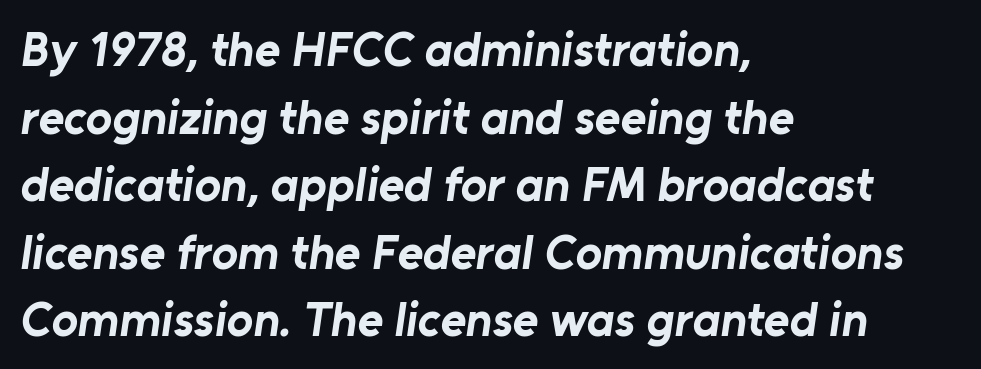
{"serif": "no", "bold": "yes", "weight": "bold", "width": "normal", "stroke_contrast": "low", "x_height": "medium", "monospaced": "no", "underline": "no", "align": "left", "line_spacing": "normal", "line_spacing_ratio": 1.38, "letter_spacing": "normal", "letter_spacing_em": 0.0, "glyph_px": 49}
